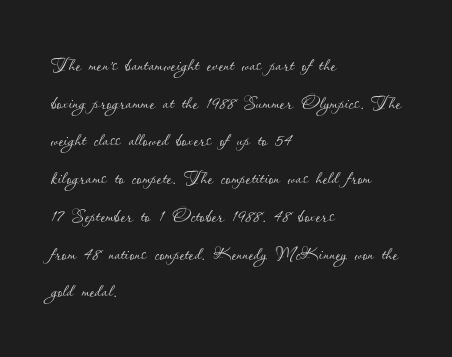
The image shows 25 px text type; set left-aligned, normal line spacing (1.51x), normal letter spacing, not underlined.
